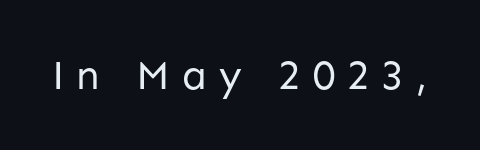
Characters follow at a spacing far wider than the type designer built in. Has an underline been added? It has not. Ink coverage per letter is moderate at most. Examine the stroke ends and you'll find no serifs. Designer's note — italics off, roman on. The letters advance in unequal steps, a hallmark of proportional type.
